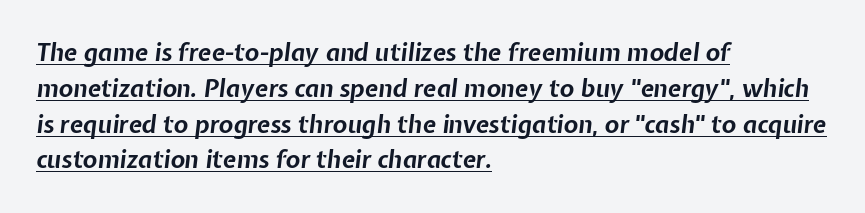
{"italic": "yes", "lean": "right", "slant_degrees": 7, "bold": "yes", "underline": "yes", "align": "left", "line_spacing": "normal", "line_spacing_ratio": 1.49, "letter_spacing": "normal", "letter_spacing_em": 0.0, "glyph_px": 24}
